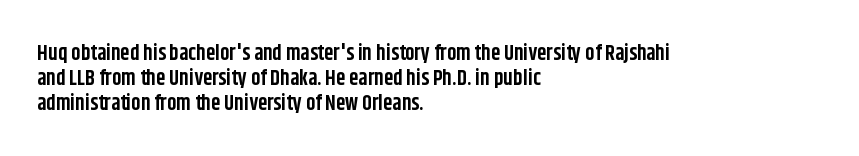
Each line starts at the same left margin while the right side varies. Upright lettering throughout. What stands out about the letter spacing? Nothing — it is the standard amount. Check the space under the baseline: it is left empty. The typesetting leans heavy: a genuine bold.
